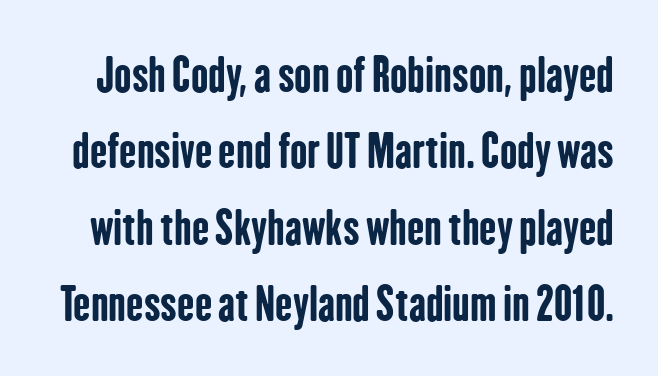
In terms of leading, this rendering sits right in the middle. Note: no serifs on the glyphs. When letters stand straight like this, we call the style roman or upright. The rendering uses natural spacing where letterforms have individual widths.
